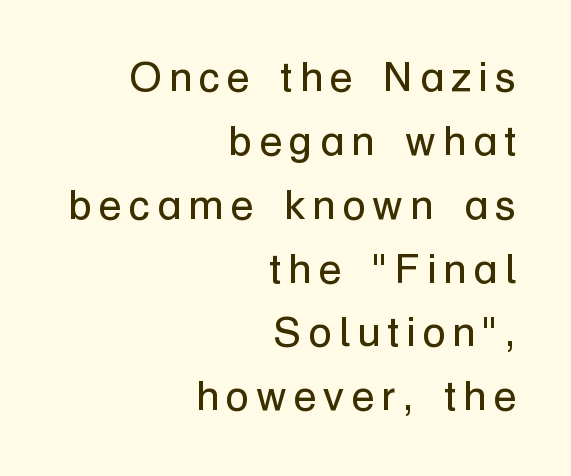
Q: Is the text bold? A: No.
Q: Is the text italic (slanted)? A: No, it is upright.
Q: Is the typeface a serif or a sans-serif typeface? A: Sans-serif.
Q: Is the text underlined? A: No.
Q: How is the paragraph aligned? A: Right-aligned.
Q: Is the spacing between lines tight, normal or loose? A: Normal.
Q: Width (condensed, normal, or wide)? A: Normal.
Q: Stroke contrast? A: Low.
Q: x-height? A: Medium.
Q: Monospaced? A: No.
